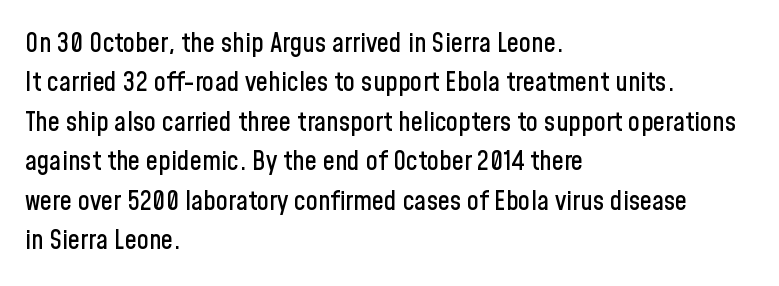
The image shows 27 px text type, upright; set left-aligned, normal line spacing (1.46x), normal letter spacing, not underlined.
